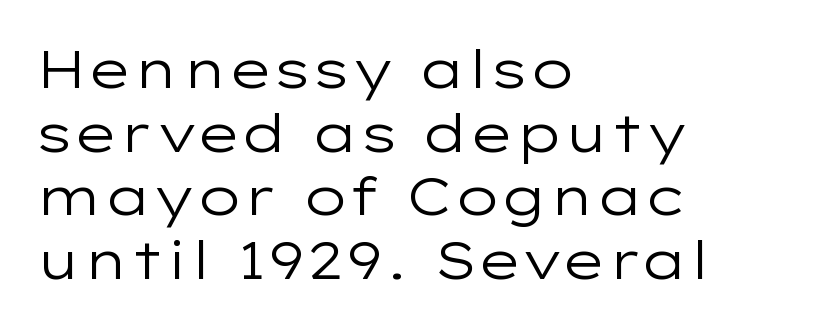
The image shows 53 px regular-weight, wide sans-serif type, upright; set left-aligned, line spacing 1.2x, normal letter spacing, not underlined; low stroke contrast and a medium x-height.
